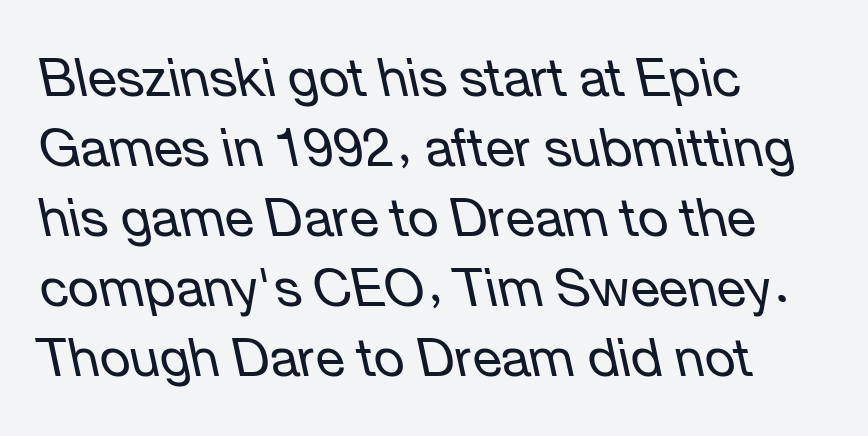
{"italic": "yes", "lean": "left", "slant_degrees": 12, "bold": "no", "weight": "regular", "width": "normal", "stroke_contrast": "low", "x_height": "medium", "monospaced": "no", "underline": "no", "align": "left", "line_spacing": "normal", "line_spacing_ratio": 1.32, "letter_spacing": "normal", "letter_spacing_em": 0.0, "glyph_px": 53}
